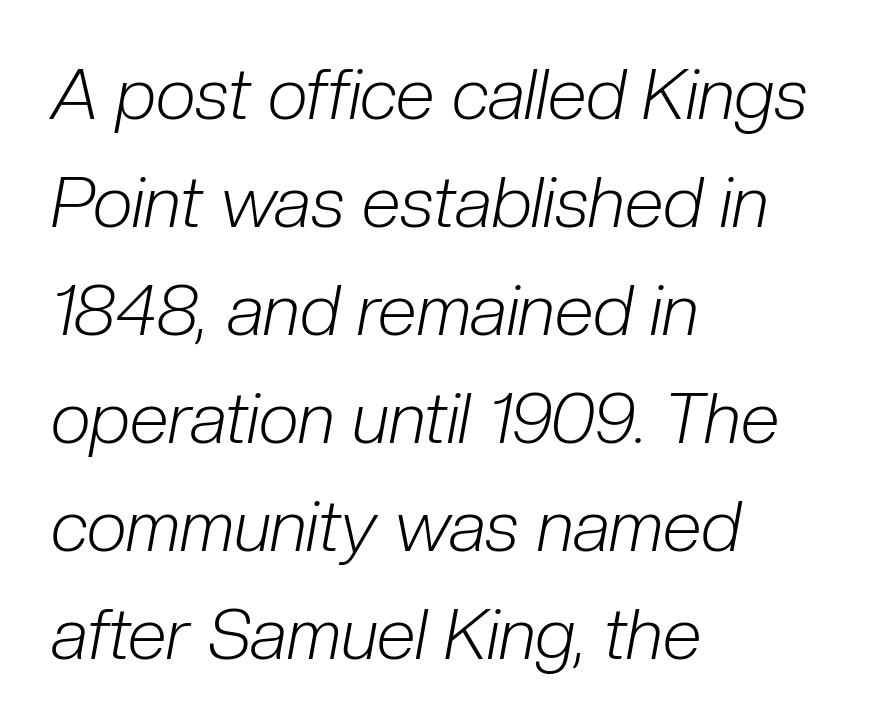
The image shows 71 px light, condensed type, italic (leaning right); set left-aligned, normal line spacing (1.52x), normal letter spacing, not underlined; low stroke contrast and a medium x-height.
